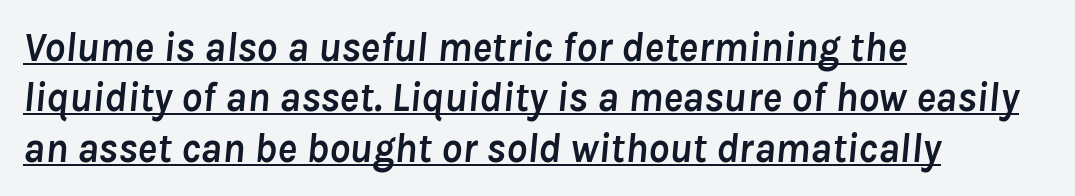
Q: Is the text bold? A: Yes.
Q: Is the text italic (slanted)? A: Yes, it leans right by about 8 degrees.
Q: Is the text underlined? A: Yes.
Q: How is the paragraph aligned? A: Left-aligned.
Q: Is the spacing between letters normal or unusually wide? A: Normal.
Q: Width (condensed, normal, or wide)? A: Normal.
Q: Stroke contrast? A: Low.
Q: x-height? A: Medium.
Q: Monospaced? A: No.
